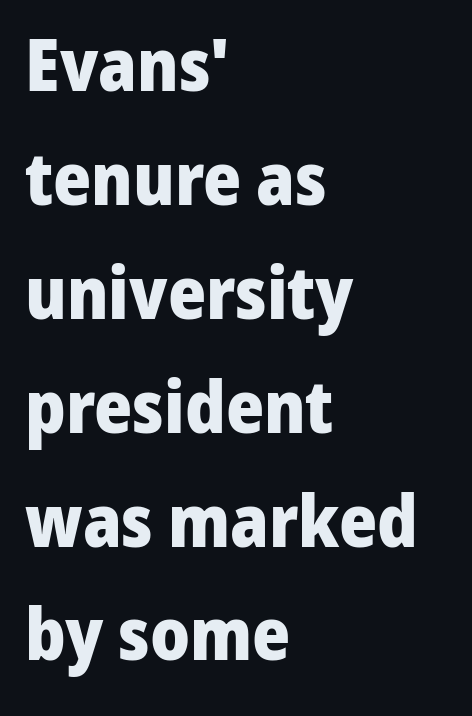
Q: Is the text bold? A: Yes.
Q: Is the text italic (slanted)? A: No, it is upright.
Q: Is the typeface a serif or a sans-serif typeface? A: Sans-serif.
Q: Is the text underlined? A: No.
Q: How is the paragraph aligned? A: Left-aligned.
Q: Is the spacing between letters normal or unusually wide? A: Normal.
Q: Is the spacing between lines tight, normal or loose? A: Normal.
Q: Width (condensed, normal, or wide)? A: Normal.
Q: Stroke contrast? A: Low.
Q: x-height? A: Medium.
Q: Monospaced? A: No.
